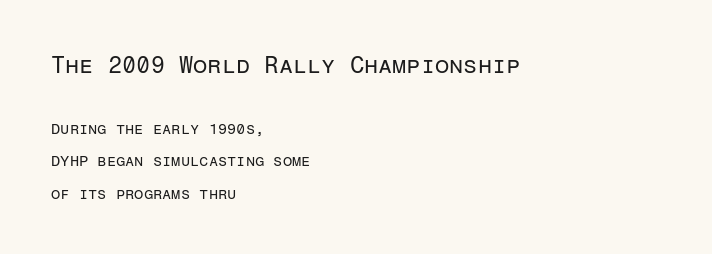
The image shows 23 px text type, upright; set left-aligned, loose line spacing (2.16x), normal letter spacing, not underlined; the first (top) block is 1.53x larger.
